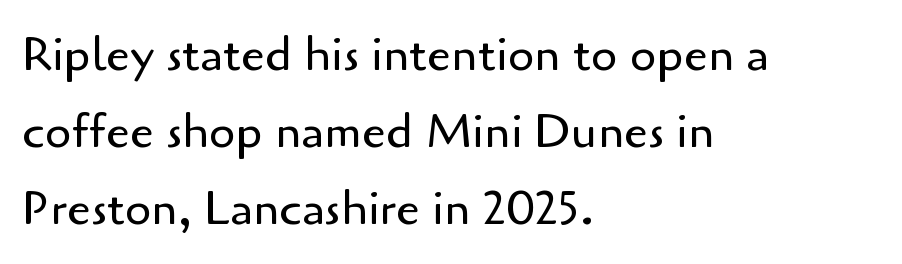
Regular leading. The line texture is even and compact thanks to regular tracking. The area under the type is left untouched. Weight: not bold — regular or lighter. Looks like regular typesetting: each glyph gets only the width it needs. This sample uses an upright cut, with every glyph sitting square on the baseline.
